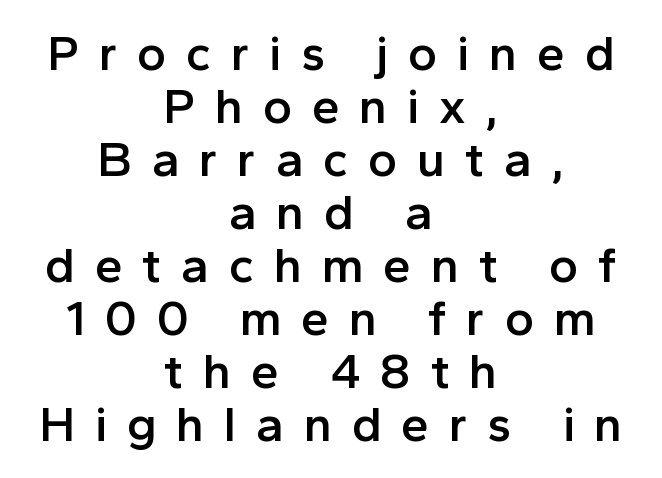
The image shows 50 px semibold sans-serif type, upright; set centered, tight line spacing (1.06x), unusually wide letter spacing (+0.39 em), not underlined; a medium x-height.
